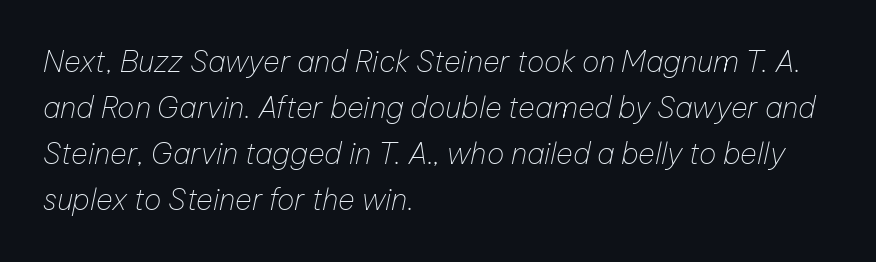
Spacing verdict: proportional, widths tailored to each character. This rendering uses left alignment, leaving the right contour irregular. Is the type heavy? It reads as light-to-regular instead. The face used here has a pronounced slope to its letters.
